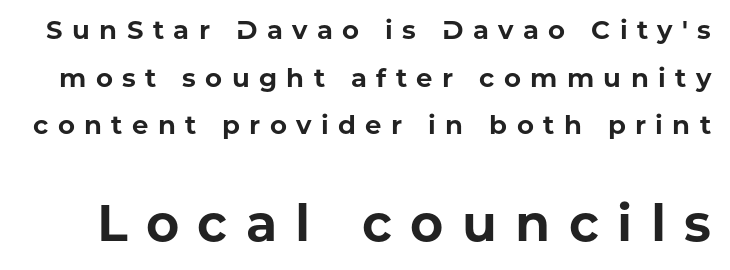
The image shows 51 px bold sans-serif type, upright; set line spacing 1.83x, unusually wide letter spacing (+0.36 em), not underlined; the second (bottom) block is 1.96x larger; low stroke contrast and a medium x-height.
